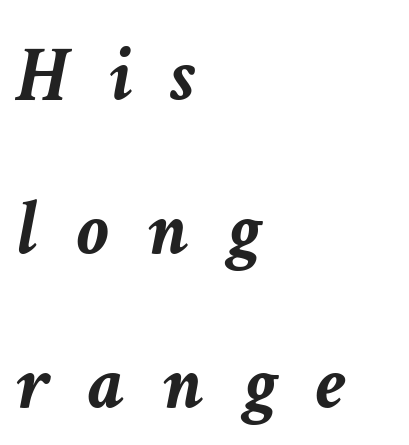
{"italic": "yes", "lean": "right", "slant_degrees": 11, "bold": "yes", "weight": "semibold", "width": "normal", "stroke_contrast": "low", "x_height": "medium", "monospaced": "no", "underline": "no", "align": "left", "line_spacing": "loose", "line_spacing_ratio": 1.95, "letter_spacing": "wide", "letter_spacing_em": 0.49, "glyph_px": 79}
